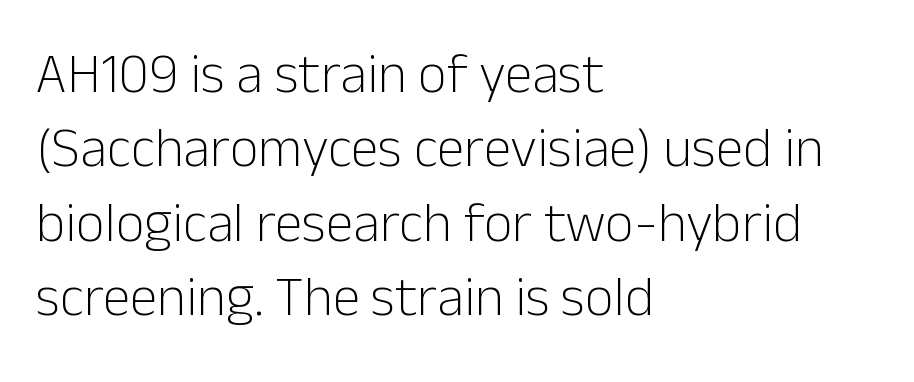
Horizontal alignment here is leftward, the default for most running prose. Compared with typical body copy, the letter spacing here is the same. Does the type have serifs? No, each stem ends abruptly. Note the varied advance widths — an 'i' is clearly narrower than an 'm'. The vertical gap from one line to the next is medium.
